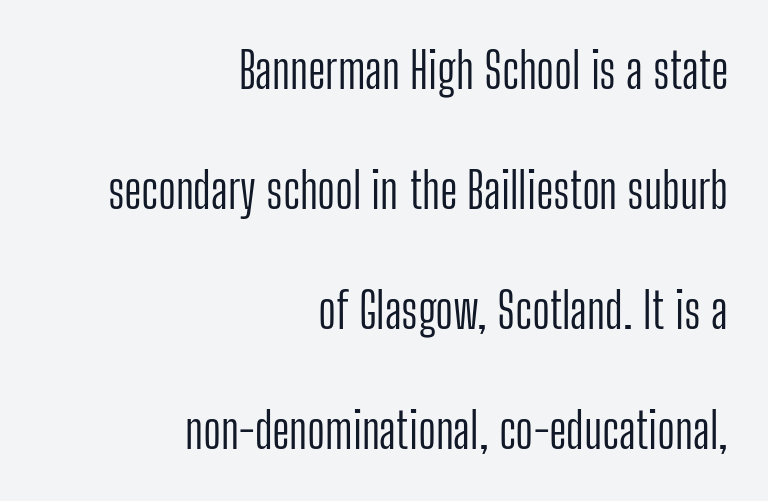
Q: Is the text bold? A: No.
Q: Is the text italic (slanted)? A: No, it is upright.
Q: Is the typeface a serif or a sans-serif typeface? A: Sans-serif.
Q: Is the text underlined? A: No.
Q: How is the paragraph aligned? A: Right-aligned.
Q: Is the spacing between letters normal or unusually wide? A: Normal.
Q: Is the spacing between lines tight, normal or loose? A: Loose.
Q: Width (condensed, normal, or wide)? A: Condensed.
Q: Stroke contrast? A: Low.
Q: x-height? A: Medium.
Q: Monospaced? A: No.
